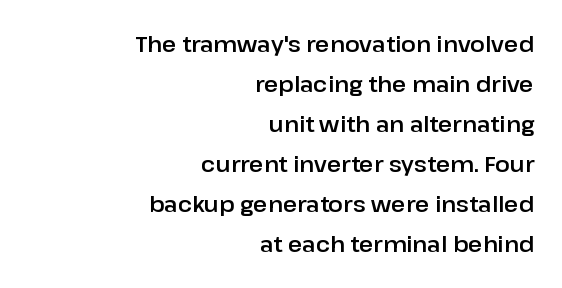
{"italic": "no", "underline": "no", "align": "right", "line_spacing_ratio": 1.82, "letter_spacing": "normal", "letter_spacing_em": 0.0, "glyph_px": 22}
